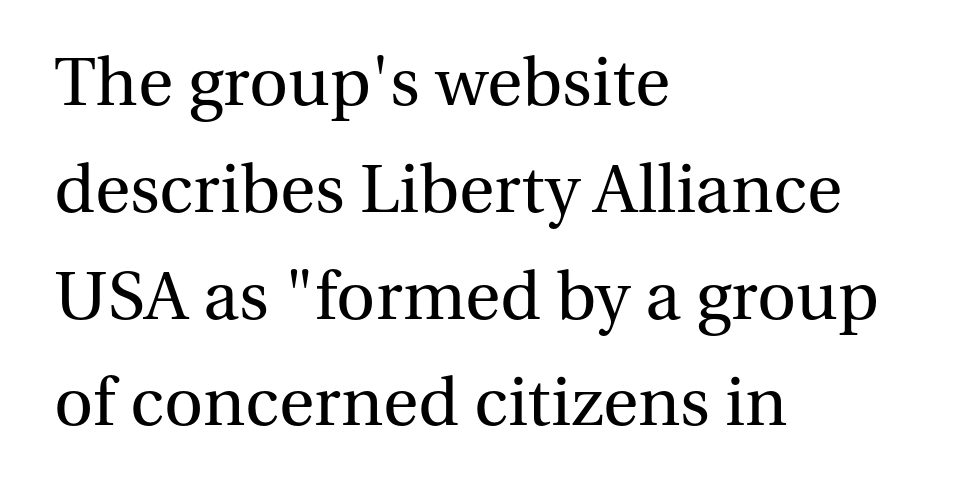
{"serif": "yes", "italic": "no", "bold": "no", "weight": "regular", "width": "normal", "stroke_contrast": "medium", "x_height": "medium", "monospaced": "no", "underline": "no", "align": "left", "line_spacing": "normal", "line_spacing_ratio": 1.57, "letter_spacing": "normal", "letter_spacing_em": 0.0, "glyph_px": 68}
